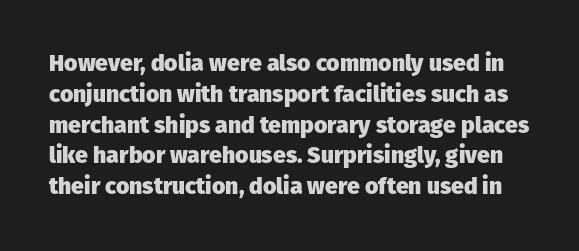
{"italic": "no", "bold": "yes", "underline": "no", "line_spacing": "normal", "line_spacing_ratio": 1.34, "letter_spacing": "normal", "letter_spacing_em": 0.0, "glyph_px": 23}
